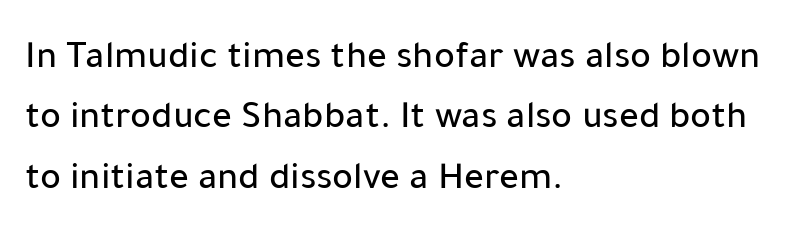
The image shows 39 px sans-serif type, upright; set left-aligned, normal line spacing (1.55x), normal letter spacing, not underlined; low stroke contrast and a medium x-height.
